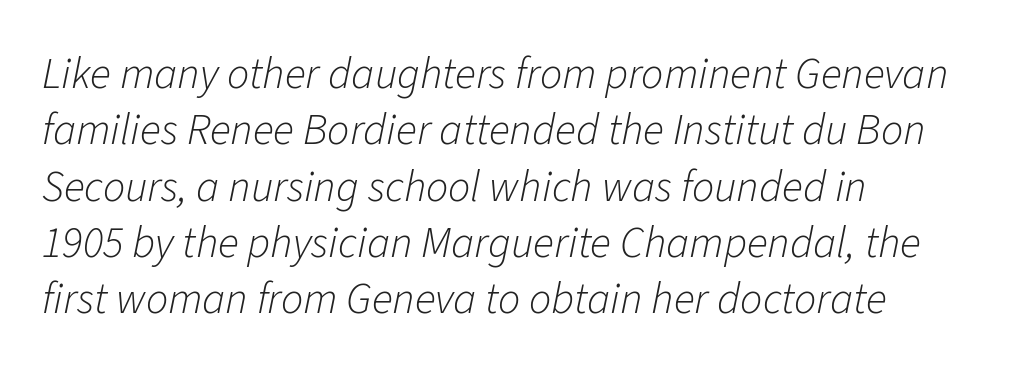
Q: Is the text bold? A: No.
Q: Is the text italic (slanted)? A: Yes, it leans right by about 11 degrees.
Q: Is the text underlined? A: No.
Q: How is the paragraph aligned? A: Left-aligned.
Q: Is the spacing between letters normal or unusually wide? A: Normal.
Q: Is the spacing between lines tight, normal or loose? A: Normal.
Q: Width (condensed, normal, or wide)? A: Normal.
Q: Stroke contrast? A: Low.
Q: x-height? A: Medium.
Q: Monospaced? A: No.
